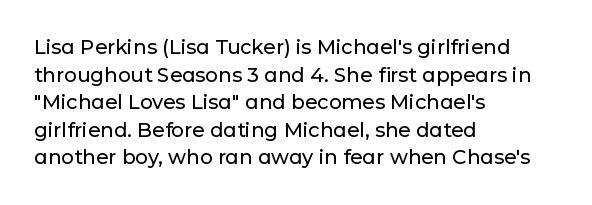
The image shows 20 px text type, upright; set left-aligned, normal line spacing (1.38x), normal letter spacing, not underlined.
